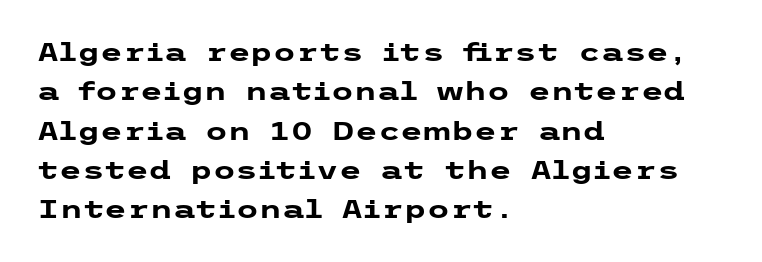
Q: Is the text bold? A: Yes.
Q: Is the text italic (slanted)? A: No, it is upright.
Q: Is the text underlined? A: No.
Q: How is the paragraph aligned? A: Left-aligned.
Q: Is the spacing between letters normal or unusually wide? A: Normal.
Q: Is the spacing between lines tight, normal or loose? A: Normal.
